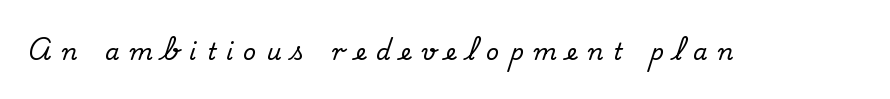
Quick note: underline off. There is plenty of visible air inserted between adjacent glyphs.
